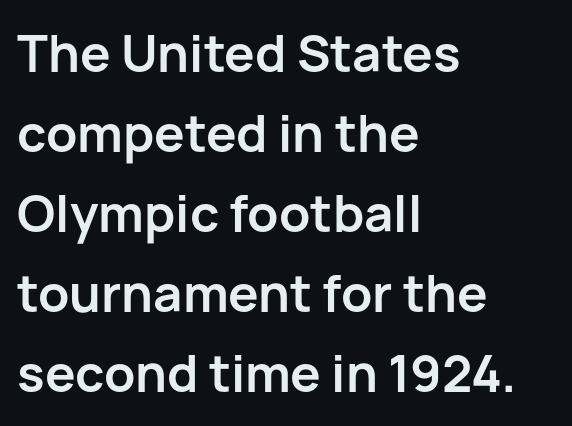
The image shows 51 px semibold sans-serif type, upright; set left-aligned, normal line spacing (1.57x), normal letter spacing, not underlined; low stroke contrast and a medium x-height.
